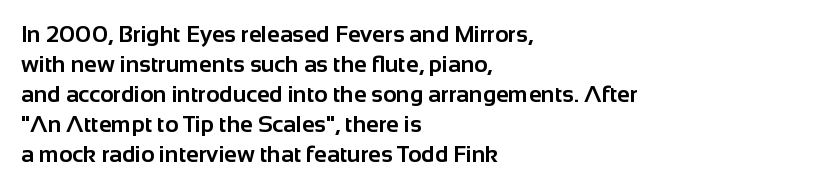
{"italic": "no", "bold": "yes", "underline": "no", "align": "left", "line_spacing": "normal", "line_spacing_ratio": 1.3, "letter_spacing": "normal", "letter_spacing_em": 0.0, "glyph_px": 23}
